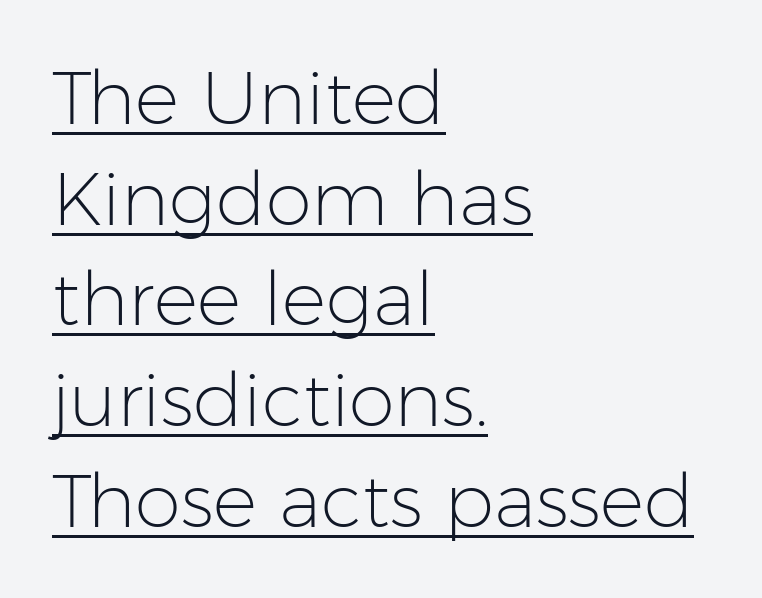
Students, observe the line beneath the letters — that is underlining. To sum up the face: it is a sans, with no serifs. Line spacing here is normal. Ascenders rise straight up at ninety degrees. This reads as an unemphasized weight, regular at the heaviest.
